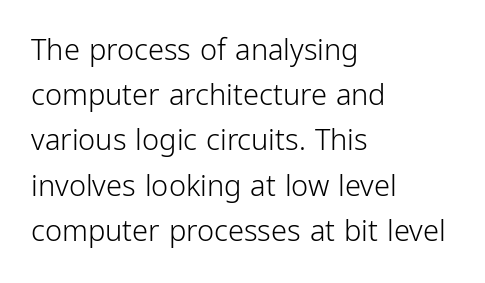
Unlike italic type, these characters show no tilt at all. Stroke mass is kept to a normal reading level or below. The letters advance in unequal steps, a hallmark of proportional type. A bare baseline throughout the passage.
